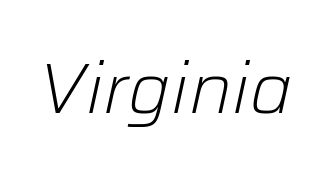
Q: Is the text bold? A: No.
Q: Is the text italic (slanted)? A: Yes, it leans right by about 12 degrees.
Q: Is the text underlined? A: No.
Q: Is the spacing between letters normal or unusually wide? A: Normal.
Q: Width (condensed, normal, or wide)? A: Normal.
Q: Stroke contrast? A: Low.
Q: x-height? A: Medium.
Q: Monospaced? A: No.
